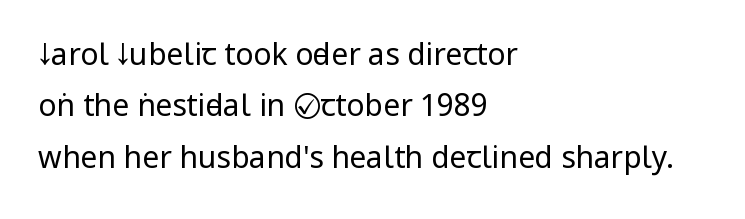
{"serif": "no", "italic": "no", "bold": "no", "weight": "regular", "width": "condensed", "stroke_contrast": "low", "underline": "no", "align": "left", "line_spacing_ratio": 1.71, "letter_spacing": "normal", "letter_spacing_em": 0.0, "glyph_px": 30}
